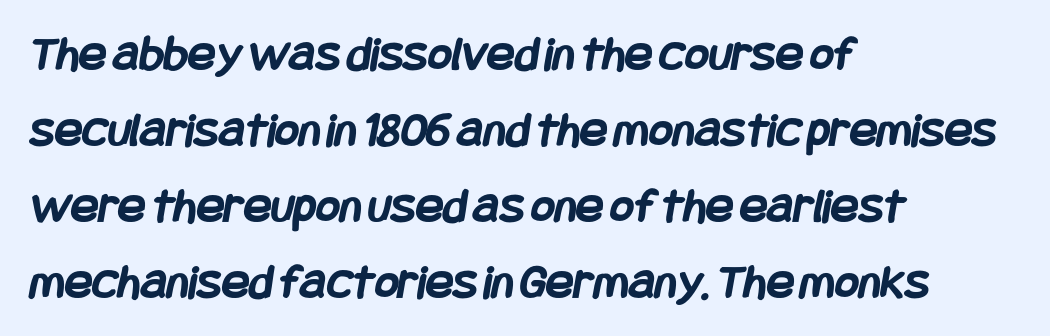
{"serif": "no", "bold": "yes", "weight": "semibold", "width": "condensed", "stroke_contrast": "low", "x_height": "large", "underline": "no", "align": "left", "line_spacing": "normal", "line_spacing_ratio": 1.49, "letter_spacing": "normal", "letter_spacing_em": 0.0, "glyph_px": 51}
